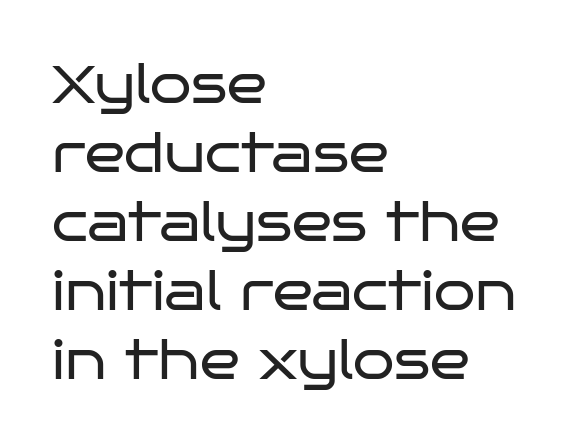
{"serif": "no", "italic": "no", "bold": "no", "weight": "regular", "width": "wide", "stroke_contrast": "low", "x_height": "large", "monospaced": "no", "underline": "no", "align": "left", "line_spacing": "normal", "line_spacing_ratio": 1.3, "letter_spacing": "normal", "letter_spacing_em": 0.0, "glyph_px": 53}
